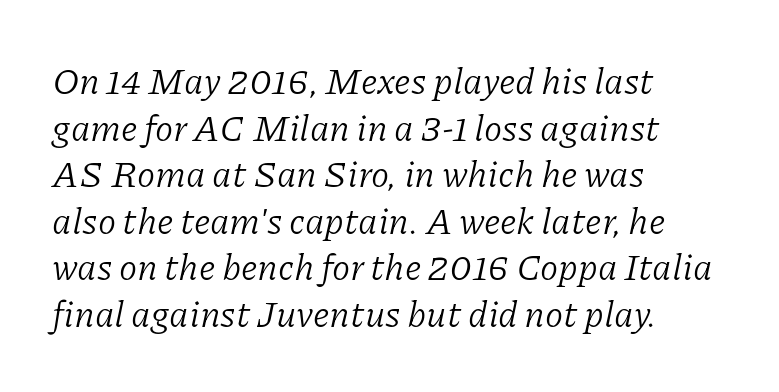
The image shows 37 px light serif type, italic (leaning right); set left-aligned, normal line spacing (1.26x), normal letter spacing, not underlined; low stroke contrast and a medium x-height.
